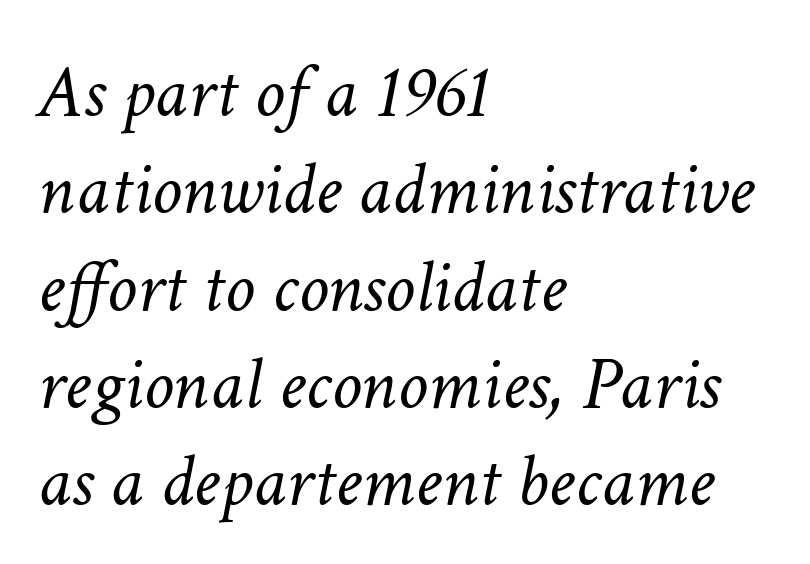
The image shows 76 px light type, italic (leaning right); set left-aligned, normal line spacing (1.28x), normal letter spacing, not underlined; low stroke contrast and a medium x-height.
